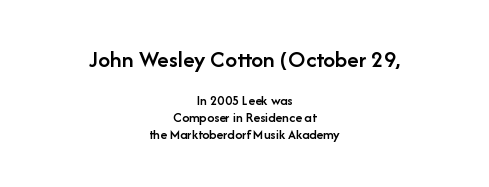
Q: Is the text bold? A: Semi-bold.
Q: Is the text italic (slanted)? A: No, it is upright.
Q: Is the text underlined? A: No.
Q: How is the paragraph aligned? A: Centered.
Q: Is the spacing between letters normal or unusually wide? A: Normal.
Q: Which block of text is set in a larger size, the first (top) or the second (bottom)? A: The first (top) one.
